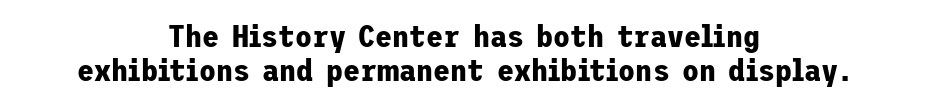
{"serif": "no", "italic": "no", "bold": "yes", "weight": "bold", "width": "normal", "stroke_contrast": "low", "x_height": "medium", "underline": "no", "align": "center", "line_spacing": "tight", "line_spacing_ratio": 1.09, "letter_spacing": "normal", "letter_spacing_em": 0.0, "glyph_px": 31}
